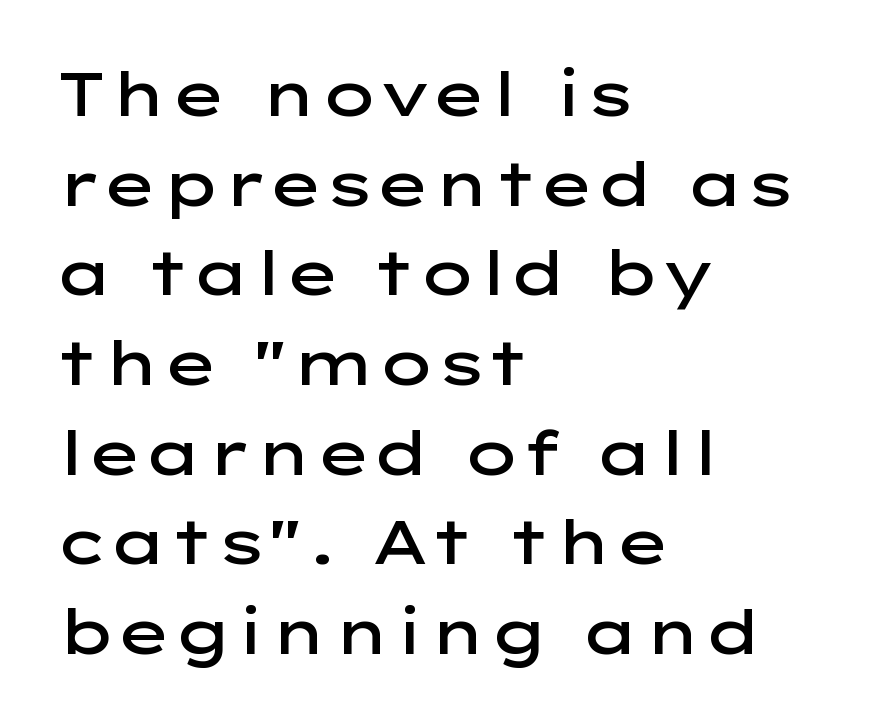
{"serif": "no", "italic": "no", "bold": "semi", "weight": "semibold", "width": "wide", "stroke_contrast": "low", "x_height": "medium", "monospaced": "no", "underline": "no", "align": "left", "line_spacing": "normal", "line_spacing_ratio": 1.47, "letter_spacing": "normal", "letter_spacing_em": 0.0, "glyph_px": 61}
